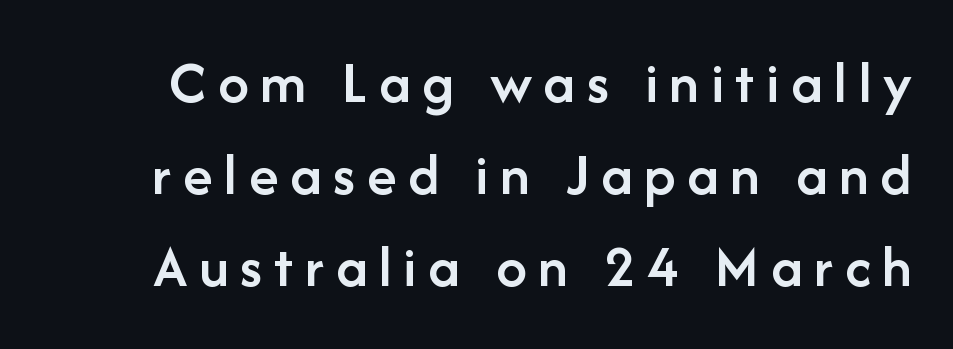
Q: Is the text bold? A: Semi-bold.
Q: Is the text italic (slanted)? A: No, it is upright.
Q: Is the typeface a serif or a sans-serif typeface? A: Sans-serif.
Q: Is the text underlined? A: No.
Q: Is the spacing between lines tight, normal or loose? A: Normal.
Q: Width (condensed, normal, or wide)? A: Normal.
Q: Stroke contrast? A: Low.
Q: x-height? A: Medium.
Q: Monospaced? A: No.
